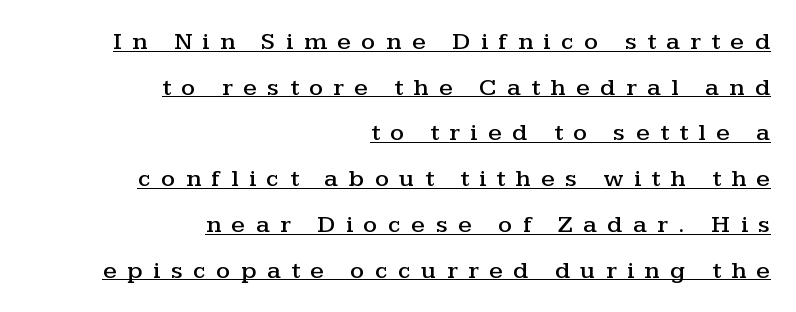
The image shows 25 px text type, upright; set right-aligned, line spacing 1.83x, unusually wide letter spacing (+0.42 em), underlined.
